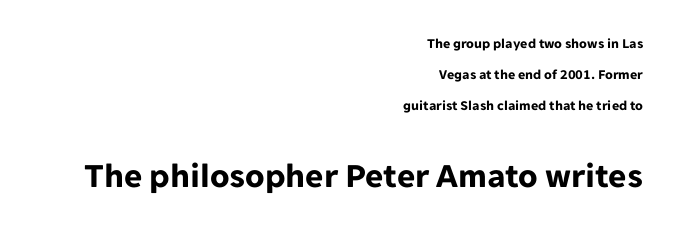
Q: Is the text bold? A: Yes.
Q: Is the text italic (slanted)? A: No, it is upright.
Q: Is the typeface a serif or a sans-serif typeface? A: Sans-serif.
Q: Is the text underlined? A: No.
Q: How is the paragraph aligned? A: Right-aligned.
Q: Is the spacing between letters normal or unusually wide? A: Normal.
Q: Is the spacing between lines tight, normal or loose? A: Loose.
Q: Which block of text is set in a larger size, the first (top) or the second (bottom)? A: The second (bottom) one.
Q: Width (condensed, normal, or wide)? A: Normal.
Q: Stroke contrast? A: Low.
Q: x-height? A: Medium.
Q: Monospaced? A: No.
